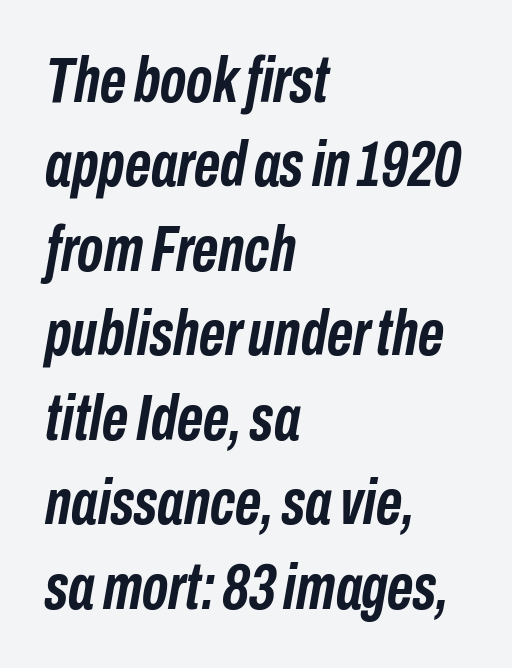
{"italic": "yes", "lean": "right", "slant_degrees": 10, "bold": "yes", "weight": "semibold", "width": "condensed", "stroke_contrast": "low", "x_height": "medium", "monospaced": "no", "underline": "no", "align": "left", "line_spacing": "normal", "line_spacing_ratio": 1.32, "letter_spacing": "normal", "letter_spacing_em": 0.0, "glyph_px": 64}
